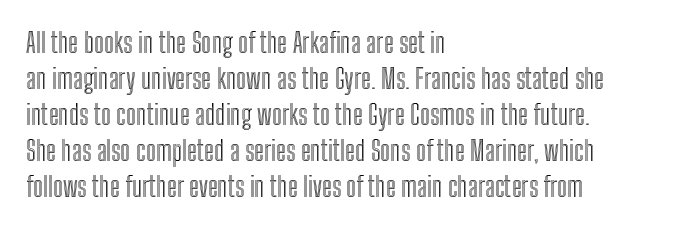
{"italic": "no", "underline": "no", "align": "left", "line_spacing": "normal", "line_spacing_ratio": 1.33, "letter_spacing": "normal", "letter_spacing_em": 0.0, "glyph_px": 27}
